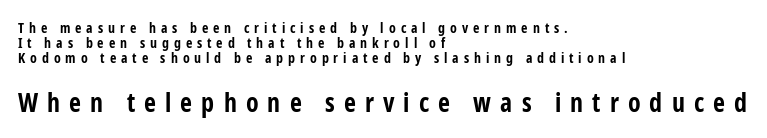
Plain, unruled lines of type. The ragged edge is on the right, which tells us the setting is flush left. Inter-character spacing is expanded well beyond the font's built-in metrics. Small over large — that's the arrangement of the two blocks here.
